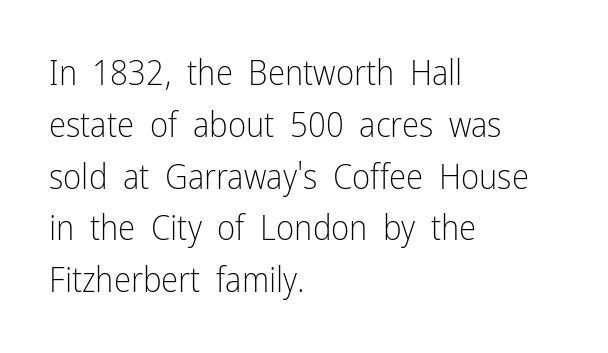
The line-height multiplier appears to be the usual default. The characters are drawn with everyday or finer stroke widths. A typesetter would mark this as roman, not italic. The type is set solid horizontally, with unmodified tracking.
